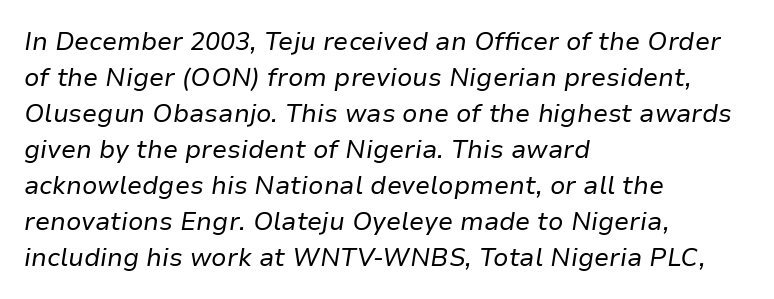
Q: Is the text bold? A: No.
Q: Is the text italic (slanted)? A: Yes, it leans right by about 9 degrees.
Q: Is the text underlined? A: No.
Q: How is the paragraph aligned? A: Left-aligned.
Q: Is the spacing between letters normal or unusually wide? A: Normal.
Q: Is the spacing between lines tight, normal or loose? A: Normal.
